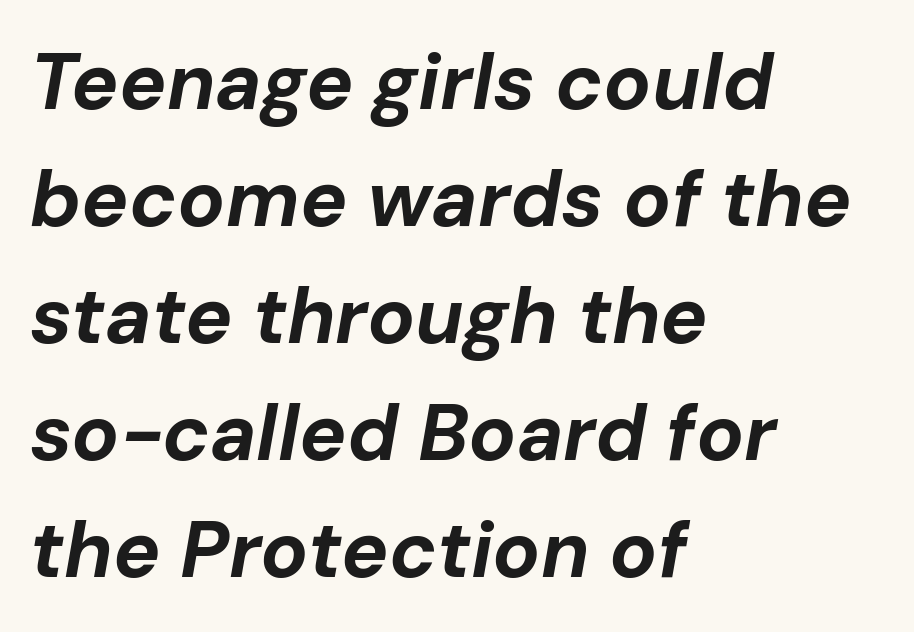
The image shows 79 px bold type, italic (leaning right); set left-aligned, normal line spacing (1.48x), normal letter spacing, not underlined; low stroke contrast and a medium x-height.
